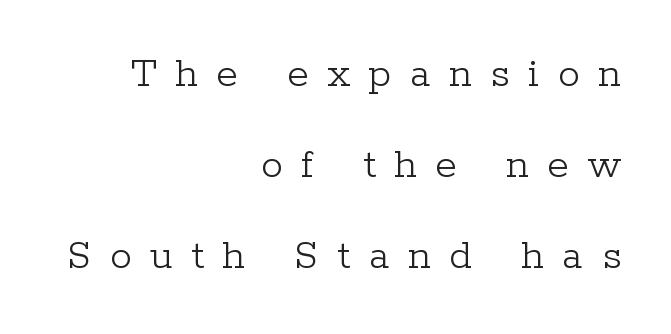
Q: Is the text bold? A: No.
Q: Is the text italic (slanted)? A: No, it is upright.
Q: Is the typeface a serif or a sans-serif typeface? A: Serif.
Q: Is the text underlined? A: No.
Q: How is the paragraph aligned? A: Right-aligned.
Q: Is the spacing between letters normal or unusually wide? A: Unusually wide.
Q: Is the spacing between lines tight, normal or loose? A: Loose.
Q: Width (condensed, normal, or wide)? A: Normal.
Q: Stroke contrast? A: Low.
Q: x-height? A: Medium.
Q: Monospaced? A: No.
